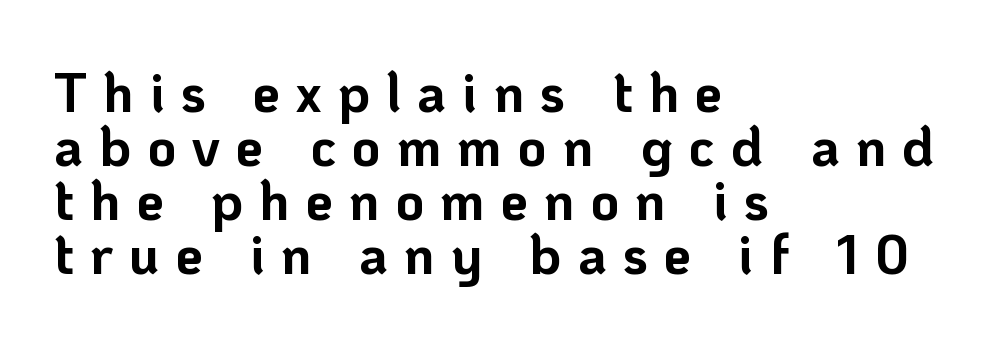
{"serif": "no", "italic": "no", "bold": "yes", "weight": "bold", "width": "normal", "stroke_contrast": "low", "x_height": "medium", "monospaced": "no", "underline": "no", "align": "left", "line_spacing": "tight", "line_spacing_ratio": 0.98, "letter_spacing": "wide", "letter_spacing_em": 0.29, "glyph_px": 55}
